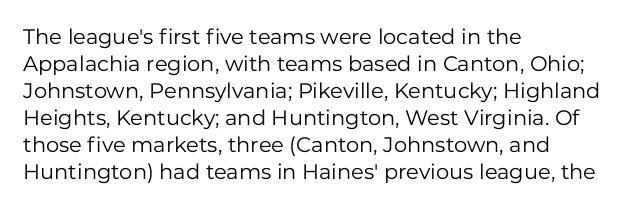
{"italic": "no", "bold": "no", "underline": "no", "align": "left", "line_spacing": "normal", "line_spacing_ratio": 1.29, "letter_spacing": "normal", "letter_spacing_em": 0.0, "glyph_px": 21}
